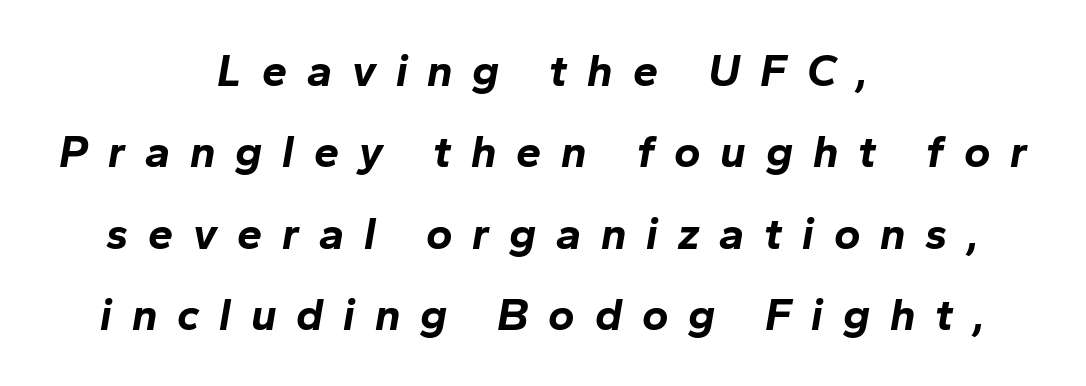
The image shows 45 px bold type, italic (leaning right); set centered, line spacing 1.81x, unusually wide letter spacing (+0.44 em), not underlined; low stroke contrast and a medium x-height.
